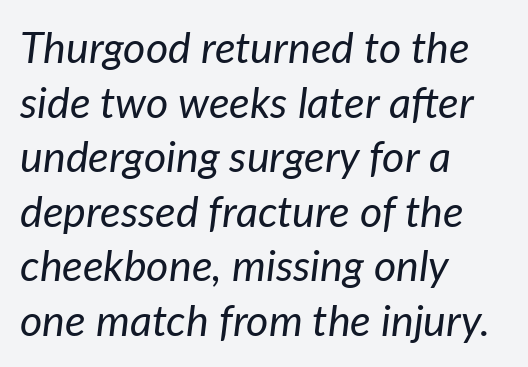
The image shows 43 px regular-weight type, italic (leaning right); set left-aligned, normal line spacing (1.27x), normal letter spacing, not underlined; low stroke contrast and a medium x-height.
